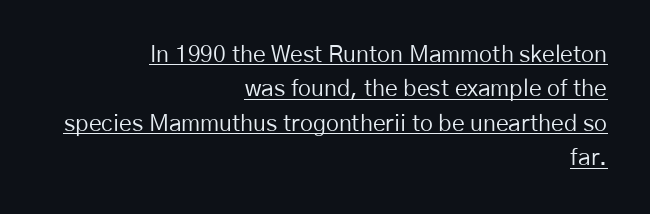
The image shows 23 px text type, upright; set right-aligned, normal line spacing (1.5x), normal letter spacing, underlined.
